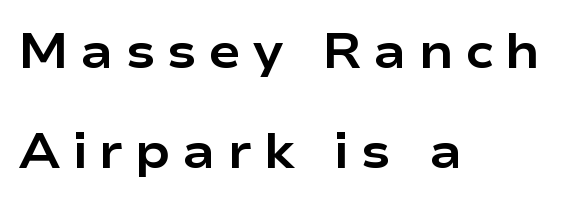
The image shows 49 px bold, wide sans-serif type, upright; set left-aligned, loose line spacing (2.05x), unusually wide letter spacing (+0.23 em), not underlined; low stroke contrast and a medium x-height.
